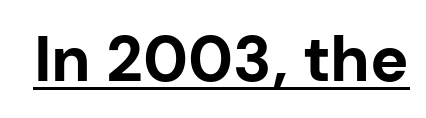
The image shows 64 px bold sans-serif type, upright; set normal letter spacing, underlined; low stroke contrast and a medium x-height.
